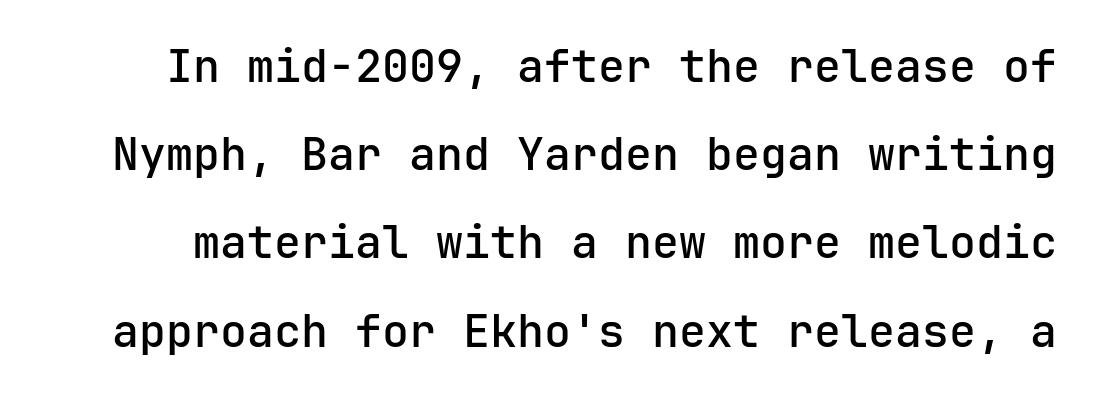
Q: Is the text italic (slanted)? A: No, it is upright.
Q: Is the typeface a serif or a sans-serif typeface? A: Sans-serif.
Q: Is the text underlined? A: No.
Q: Is the spacing between letters normal or unusually wide? A: Normal.
Q: Is the spacing between lines tight, normal or loose? A: Loose.
Q: Width (condensed, normal, or wide)? A: Normal.
Q: Stroke contrast? A: Low.
Q: x-height? A: Medium.
Q: Monospaced? A: Yes.
